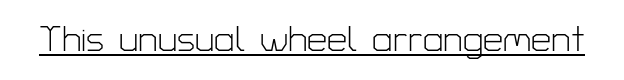
Q: Is the text bold? A: No.
Q: Is the text italic (slanted)? A: No, it is upright.
Q: Is the typeface a serif or a sans-serif typeface? A: Sans-serif.
Q: Is the text underlined? A: Yes.
Q: Is the spacing between letters normal or unusually wide? A: Normal.
Q: Width (condensed, normal, or wide)? A: Normal.
Q: Stroke contrast? A: Low.
Q: x-height? A: Medium.
Q: Monospaced? A: No.
